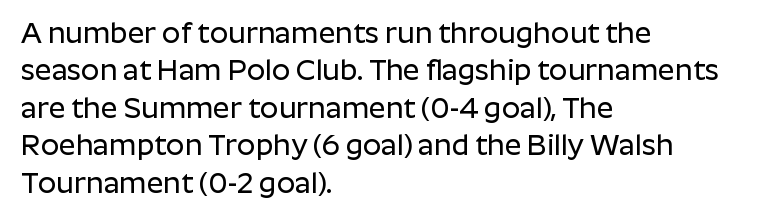
The image shows 29 px sans-serif type, upright; set left-aligned, normal line spacing (1.29x), normal letter spacing, not underlined; low stroke contrast and a medium x-height.
